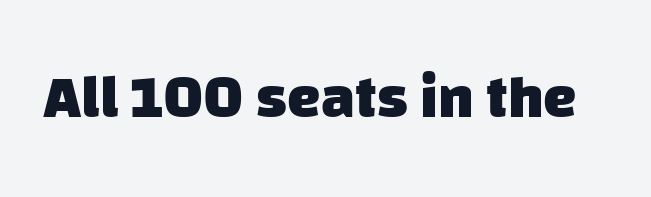
{"serif": "no", "bold": "yes", "weight": "heavy", "width": "normal", "stroke_contrast": "low", "x_height": "large", "monospaced": "no", "underline": "no", "letter_spacing": "normal", "letter_spacing_em": 0.0, "glyph_px": 60}
